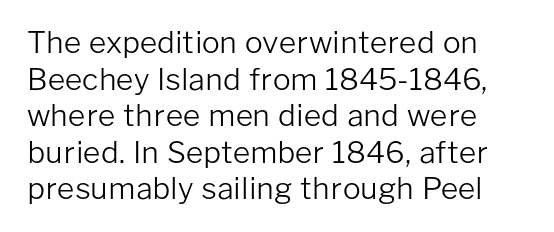
Q: Is the text bold? A: No.
Q: Is the text italic (slanted)? A: No, it is upright.
Q: Is the typeface a serif or a sans-serif typeface? A: Sans-serif.
Q: Is the text underlined? A: No.
Q: Is the spacing between letters normal or unusually wide? A: Normal.
Q: Width (condensed, normal, or wide)? A: Normal.
Q: Stroke contrast? A: Low.
Q: x-height? A: Medium.
Q: Monospaced? A: No.
